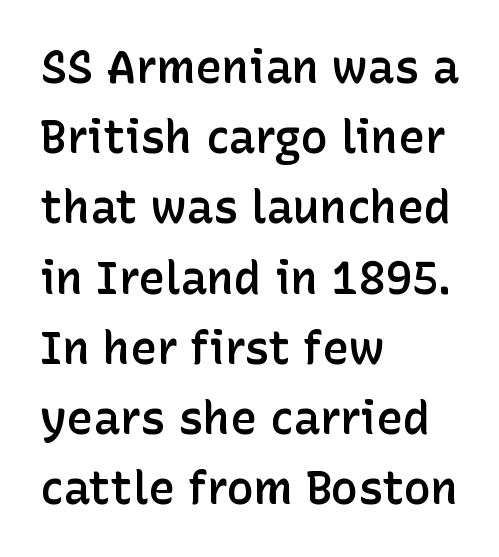
{"serif": "no", "italic": "no", "bold": "semi", "weight": "semibold", "width": "normal", "stroke_contrast": "low", "x_height": "medium", "monospaced": "no", "underline": "no", "align": "left", "line_spacing": "normal", "line_spacing_ratio": 1.56, "letter_spacing": "normal", "letter_spacing_em": 0.0, "glyph_px": 45}
